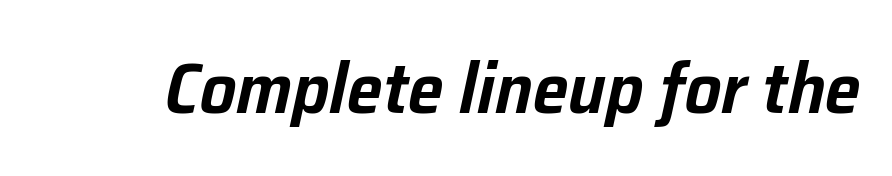
The image shows 72 px text type, italic (leaning right); set normal letter spacing, not underlined; low stroke contrast and a medium x-height.
